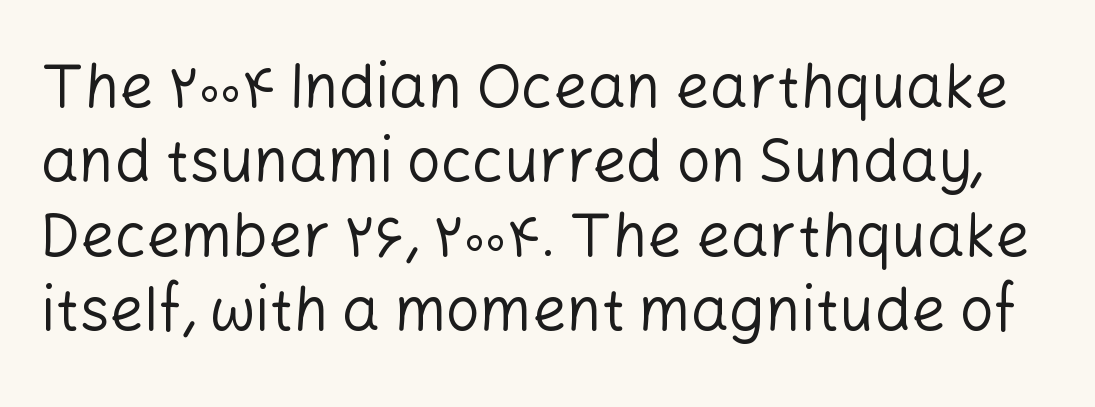
Q: Is the text bold? A: No.
Q: Is the text italic (slanted)? A: No, it is upright.
Q: Is the typeface a serif or a sans-serif typeface? A: Sans-serif.
Q: Is the text underlined? A: No.
Q: Is the spacing between letters normal or unusually wide? A: Normal.
Q: Width (condensed, normal, or wide)? A: Normal.
Q: Stroke contrast? A: Low.
Q: x-height? A: Medium.
Q: Monospaced? A: No.
